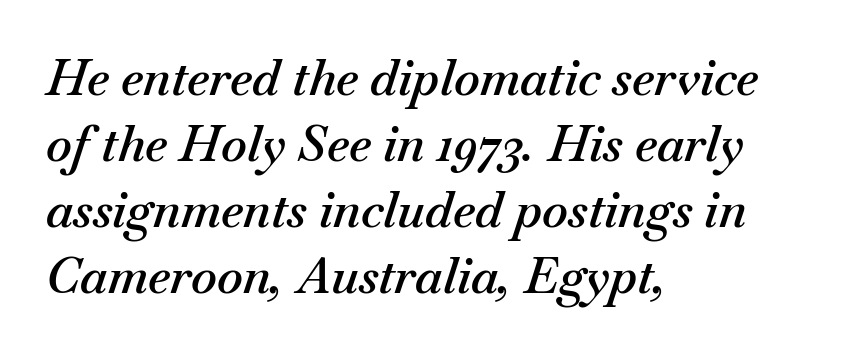
{"italic": "yes", "lean": "right", "slant_degrees": 18, "bold": "semi", "weight": "semibold", "width": "normal", "stroke_contrast": "medium", "x_height": "small", "monospaced": "no", "underline": "no", "align": "left", "line_spacing": "normal", "line_spacing_ratio": 1.35, "letter_spacing": "normal", "letter_spacing_em": 0.0, "glyph_px": 49}
